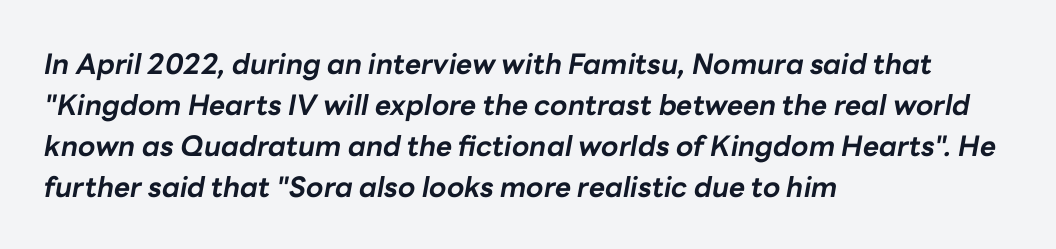
Q: Is the text bold? A: Yes.
Q: Is the text italic (slanted)? A: Yes, it leans right by about 10 degrees.
Q: Is the text underlined? A: No.
Q: How is the paragraph aligned? A: Left-aligned.
Q: Is the spacing between letters normal or unusually wide? A: Normal.
Q: Is the spacing between lines tight, normal or loose? A: Normal.
Q: Width (condensed, normal, or wide)? A: Normal.
Q: Stroke contrast? A: Low.
Q: x-height? A: Medium.
Q: Monospaced? A: No.
